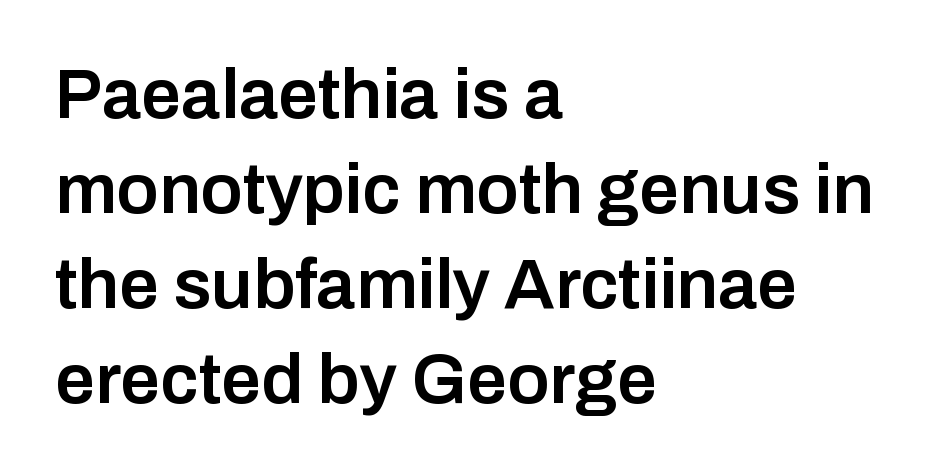
A student would call this left alignment; a typographer would say flush left, rag right. The gap between lines stays unmarked. Do the characters align in a grid? No, the font is proportional. Is this a sans? Yes — the strokes have no serifs.
